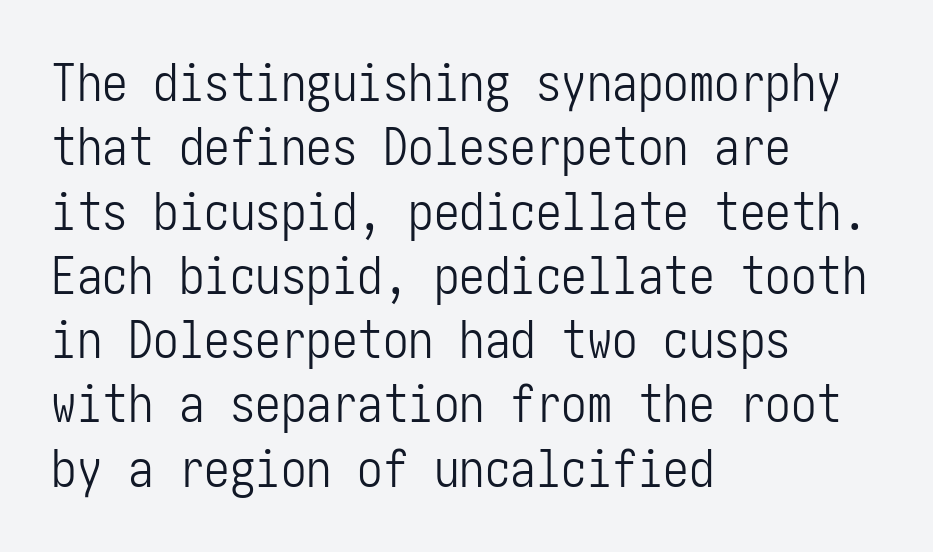
The text block is weighted toward the left margin, trailing off unevenly rightward. The axis of the letterforms is exactly vertical. Has an underline been added? It has not. Regarding serifs, this sample does without them.
